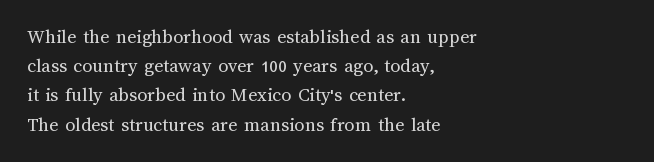
The image shows 20 px text type, upright; set left-aligned, normal line spacing (1.46x), normal letter spacing, not underlined.
